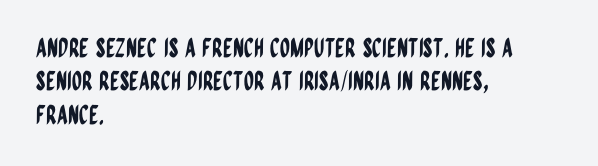
Beneath every word, the page is bare. Evenly set lines give the paragraph a standard silhouette. The compositor pushed each line to the left boundary. Spacing between characters is what you'd get straight out of the box. When letters stand straight like this, we call the style roman or upright.
